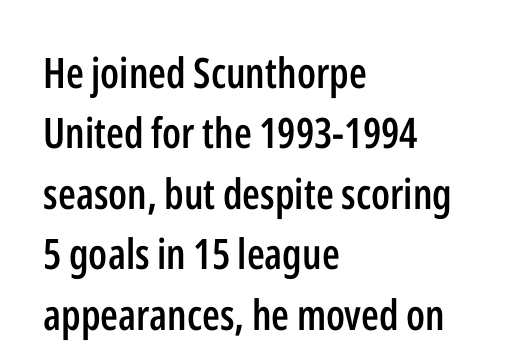
The image shows 42 px semibold, condensed sans-serif type, upright; set left-aligned, normal line spacing (1.44x), normal letter spacing, not underlined; low stroke contrast and a medium x-height.
